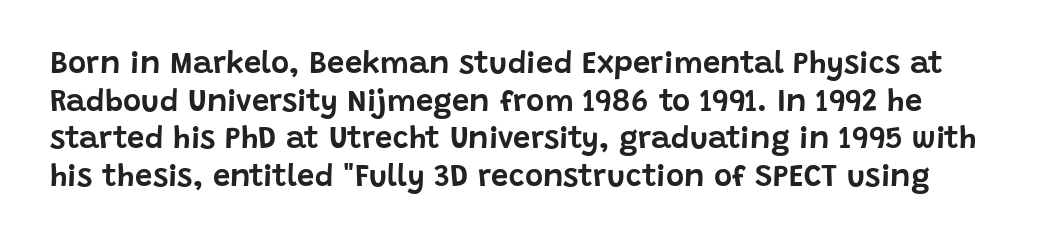
The image shows 31 px sans-serif type, upright; set line spacing 1.21x, normal letter spacing, not underlined; low stroke contrast and a large x-height.
